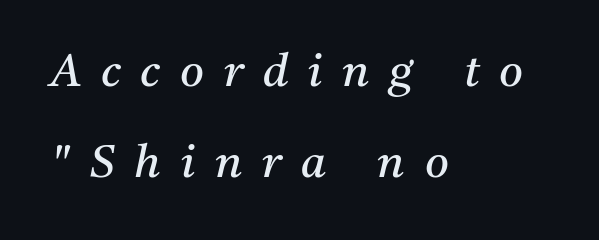
If you measured baseline to baseline, you'd find a long distance. This sample has the flowing, uneven cadence of proportional lettering. Stroke mass is kept to a normal reading level or below. The lettering tilts uniformly, giving the passage an italic look. Observe the serifs anchoring each vertical stroke in this sample. How are the letters spaced? Widely, with obvious added tracking.
